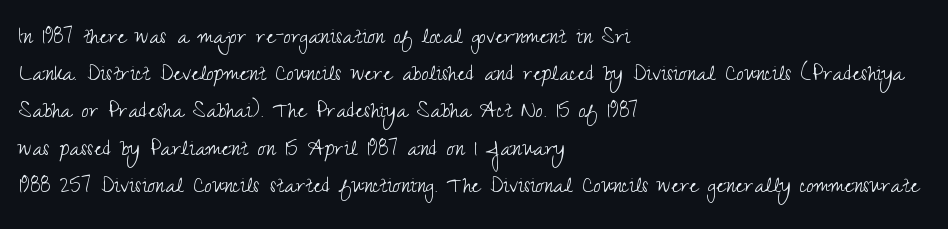
The image shows 26 px text type, upright; set left-aligned, normal line spacing (1.43x), normal letter spacing, not underlined.
